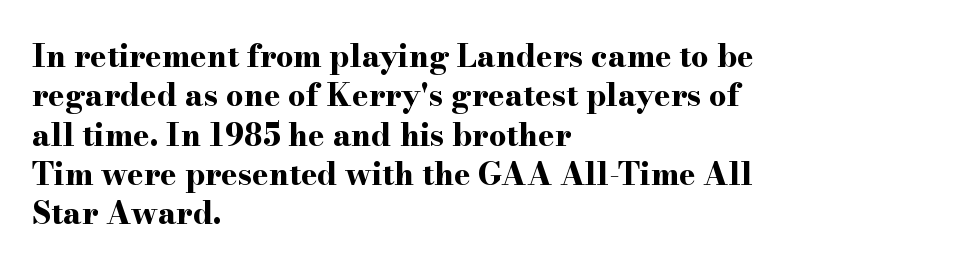
The image shows 31 px bold, wide serif type, upright; set left-aligned, normal line spacing (1.27x), normal letter spacing, not underlined; high stroke contrast and a small x-height.
